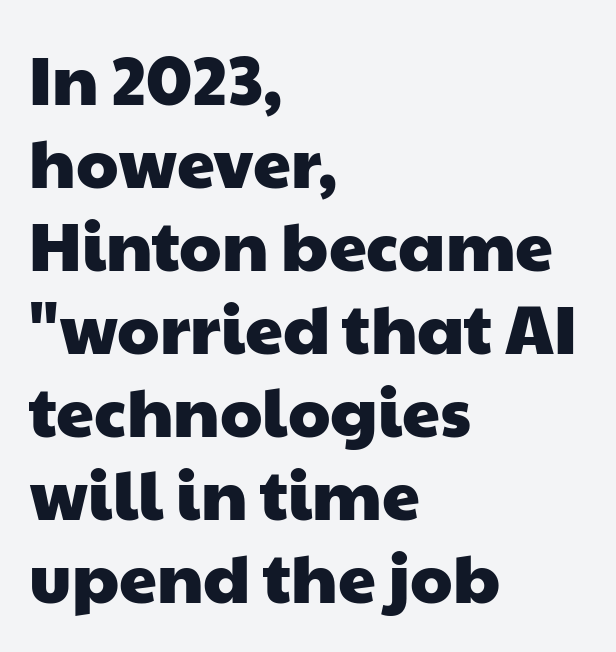
Q: Is the typeface a serif or a sans-serif typeface? A: Sans-serif.
Q: Is the text underlined? A: No.
Q: How is the paragraph aligned? A: Left-aligned.
Q: Is the spacing between letters normal or unusually wide? A: Normal.
Q: Width (condensed, normal, or wide)? A: Wide.
Q: Stroke contrast? A: Low.
Q: x-height? A: Medium.
Q: Monospaced? A: No.
